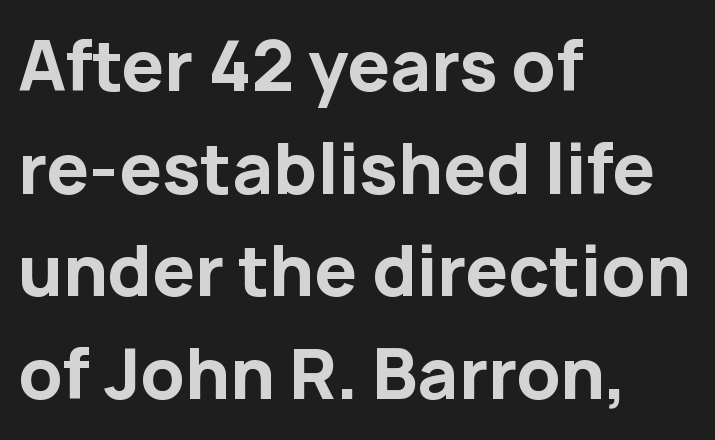
Q: Is the text bold? A: Yes.
Q: Is the text italic (slanted)? A: No, it is upright.
Q: Is the typeface a serif or a sans-serif typeface? A: Sans-serif.
Q: Is the text underlined? A: No.
Q: How is the paragraph aligned? A: Left-aligned.
Q: Is the spacing between letters normal or unusually wide? A: Normal.
Q: Is the spacing between lines tight, normal or loose? A: Normal.
Q: Width (condensed, normal, or wide)? A: Normal.
Q: Stroke contrast? A: Low.
Q: x-height? A: Medium.
Q: Monospaced? A: No.
